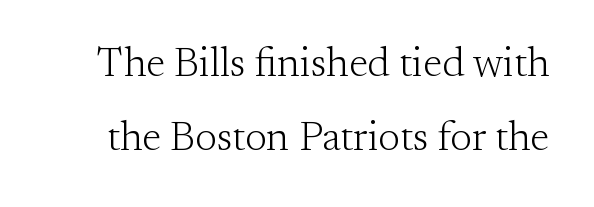
{"serif": "yes", "italic": "no", "bold": "no", "weight": "light", "width": "normal", "stroke_contrast": "medium", "x_height": "small", "monospaced": "no", "underline": "no", "line_spacing_ratio": 1.81, "letter_spacing": "normal", "letter_spacing_em": 0.0, "glyph_px": 41}
